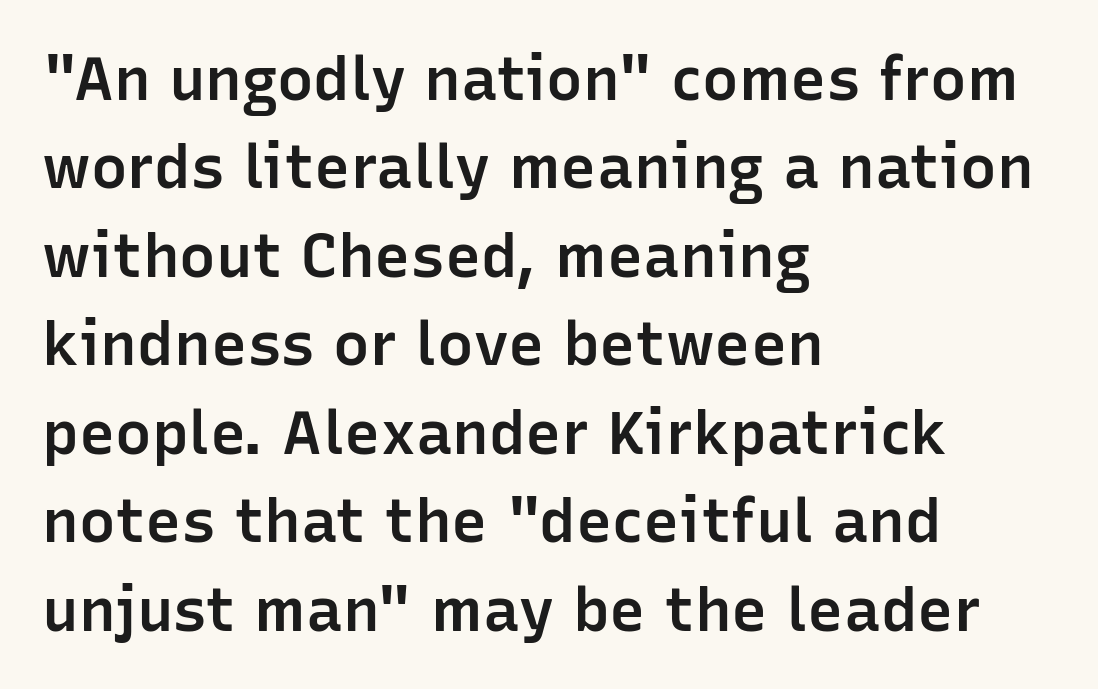
{"serif": "no", "italic": "no", "bold": "semi", "weight": "semibold", "width": "normal", "stroke_contrast": "low", "x_height": "medium", "monospaced": "no", "underline": "no", "align": "left", "line_spacing": "normal", "line_spacing_ratio": 1.45, "letter_spacing": "normal", "letter_spacing_em": 0.0, "glyph_px": 61}
